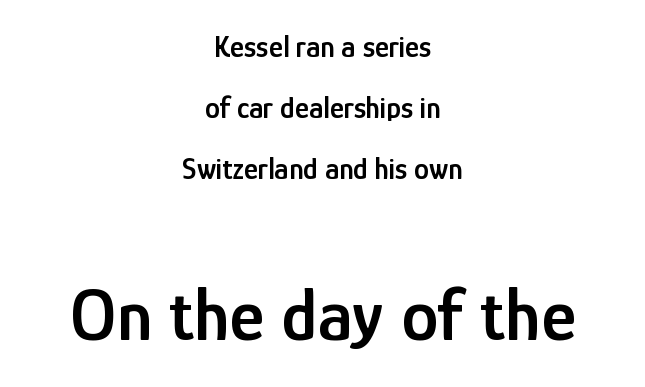
In terms of leading, this rendering errs on the spacious side. Honestly, the letter spacing is just normal — you wouldn't notice it. The strokes are fattened partway — semibold, not bold. The passage is arranged like a title page — every line centered.
